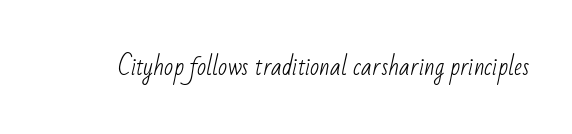
Rule under the text: the space is simply empty. What stands out about the letter spacing? Nothing — it is the standard amount. Think standard paragraph weight, or any step lighter than that.
